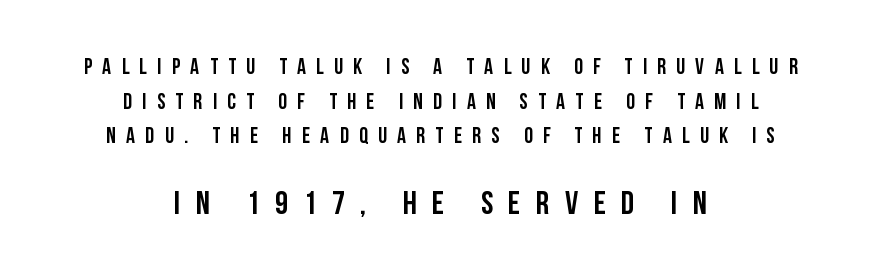
{"serif": "no", "italic": "no", "width": "condensed", "stroke_contrast": "low", "x_height": "large", "monospaced": "no", "underline": "no", "align": "center", "line_spacing": "normal", "line_spacing_ratio": 1.57, "letter_spacing": "wide", "letter_spacing_em": 0.47, "larger_block": "second", "size_ratio": 1.5, "glyph_px": 33}
